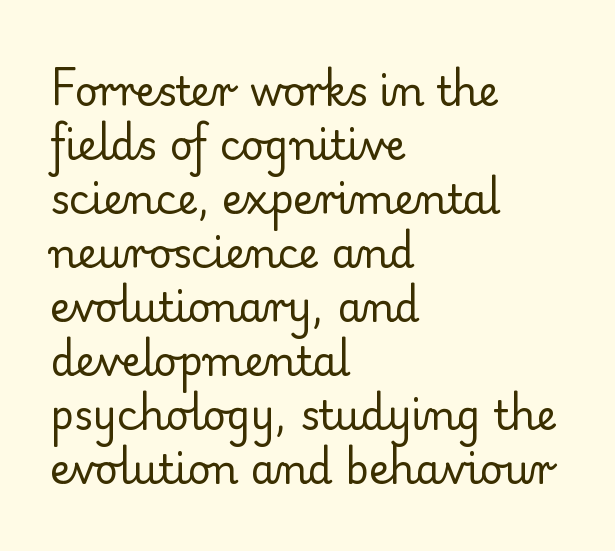
Q: Is the text bold? A: No.
Q: Is the text italic (slanted)? A: No, it is upright.
Q: Is the typeface a serif or a sans-serif typeface? A: Serif.
Q: Is the text underlined? A: No.
Q: How is the paragraph aligned? A: Left-aligned.
Q: Is the spacing between letters normal or unusually wide? A: Normal.
Q: Is the spacing between lines tight, normal or loose? A: Normal.
Q: Width (condensed, normal, or wide)? A: Normal.
Q: Stroke contrast? A: Low.
Q: x-height? A: Small.
Q: Monospaced? A: No.
